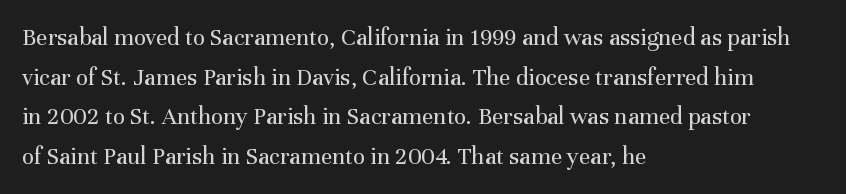
{"italic": "no", "bold": "no", "underline": "no", "align": "left", "line_spacing": "normal", "line_spacing_ratio": 1.59, "letter_spacing": "normal", "letter_spacing_em": 0.0, "glyph_px": 25}
